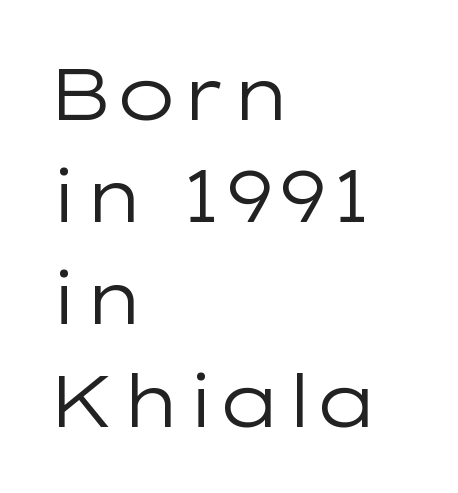
Q: Is the text bold? A: No.
Q: Is the text italic (slanted)? A: No, it is upright.
Q: Is the typeface a serif or a sans-serif typeface? A: Sans-serif.
Q: Is the text underlined? A: No.
Q: How is the paragraph aligned? A: Left-aligned.
Q: Is the spacing between letters normal or unusually wide? A: Normal.
Q: Is the spacing between lines tight, normal or loose? A: Normal.
Q: Width (condensed, normal, or wide)? A: Wide.
Q: Stroke contrast? A: Low.
Q: x-height? A: Medium.
Q: Monospaced? A: No.
